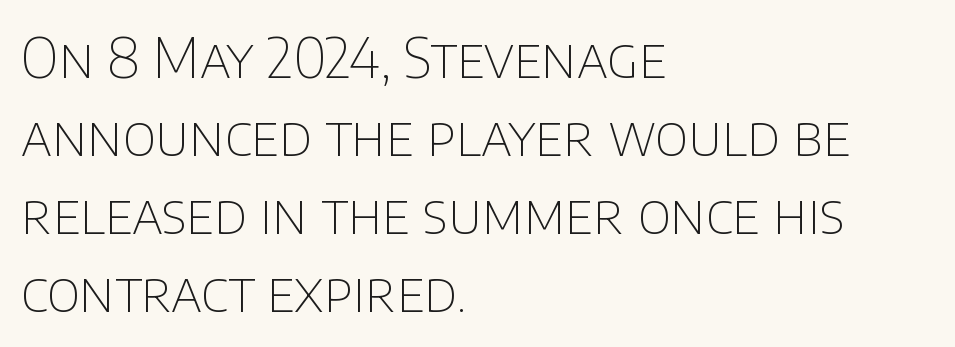
Reading down the column, the eye jumps a familiar distance to each next line. This rendering features lettering with no underline. Letters have the restrained weight of plain body copy at most. If you drew a line through each stem, it would be perfectly vertical. Glyph-to-glyph distance matches everyday printed text.
